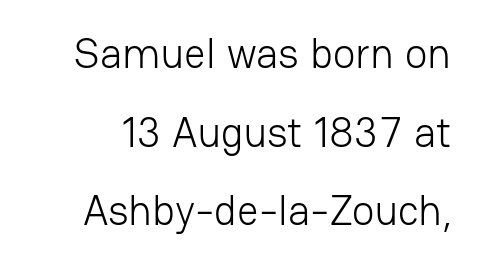
{"serif": "no", "italic": "no", "bold": "no", "weight": "light", "width": "normal", "stroke_contrast": "low", "x_height": "medium", "monospaced": "no", "underline": "no", "line_spacing_ratio": 1.87, "letter_spacing": "normal", "letter_spacing_em": 0.0, "glyph_px": 42}
